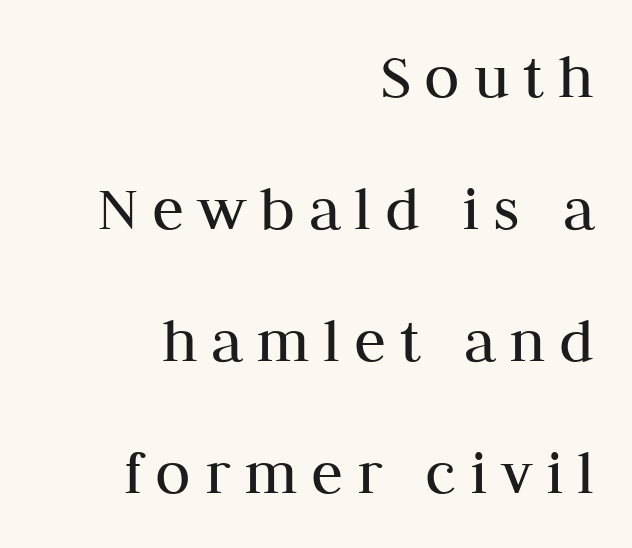
The image shows 65 px regular-weight serif type, upright; set right-aligned, loose line spacing (2.03x), unusually wide letter spacing (+0.21 em), not underlined; medium stroke contrast and a medium x-height.
